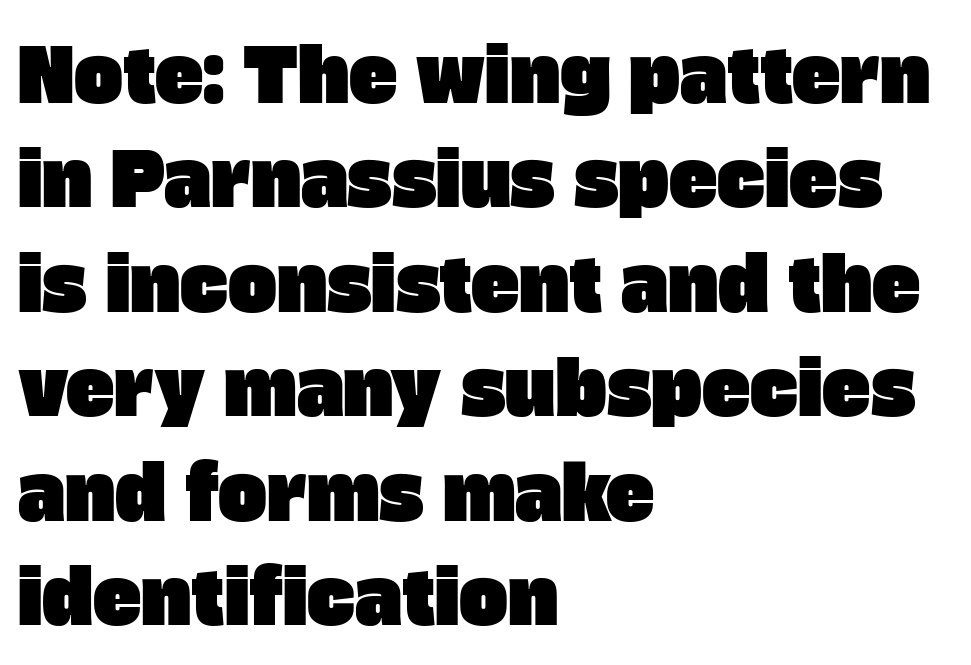
{"serif": "no", "width": "normal", "stroke_contrast": "low", "x_height": "large", "monospaced": "no", "underline": "no", "align": "left", "line_spacing": "normal", "line_spacing_ratio": 1.43, "letter_spacing": "normal", "letter_spacing_em": 0.0, "glyph_px": 73}
